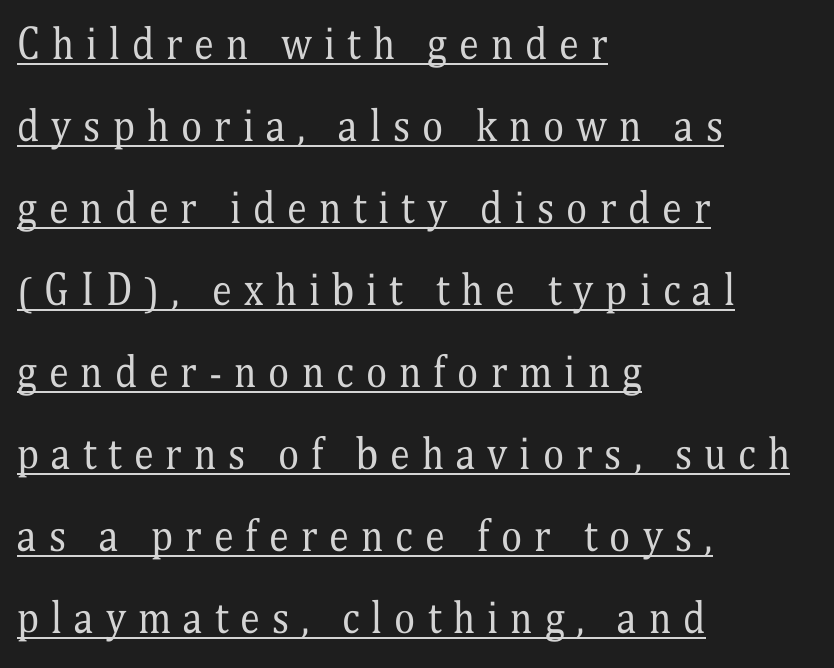
The tracking jumps out immediately: characters are airy and widely separated. The lines are spread far apart with generous leading. Unlike italic type, these characters show no tilt at all. This rendering employs a face with finishing strokes, i.e., a serif. Left-aligned paragraph, ragged on the right. The rendering uses natural spacing where letterforms have individual widths.
